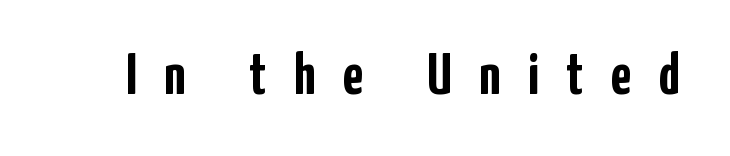
{"serif": "no", "italic": "no", "bold": "yes", "weight": "semibold", "width": "condensed", "stroke_contrast": "low", "x_height": "medium", "monospaced": "no", "underline": "no", "letter_spacing": "wide", "letter_spacing_em": 0.47, "glyph_px": 59}
